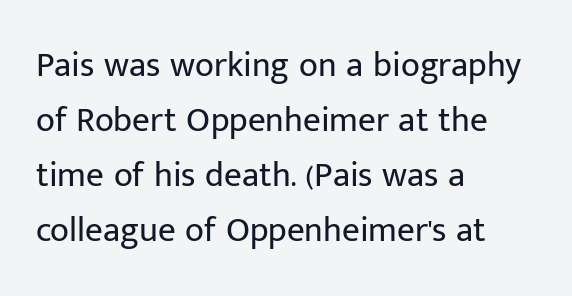
{"serif": "no", "italic": "no", "bold": "no", "weight": "regular", "width": "normal", "stroke_contrast": "low", "x_height": "medium", "monospaced": "no", "underline": "no", "align": "left", "line_spacing": "normal", "line_spacing_ratio": 1.57, "letter_spacing": "normal", "letter_spacing_em": 0.0, "glyph_px": 35}
